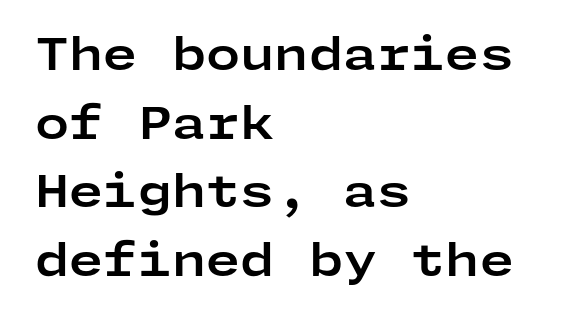
The image shows 44 px bold, wide sans-serif type, upright; set left-aligned, normal line spacing (1.56x), normal letter spacing, not underlined; low stroke contrast and a medium x-height.
